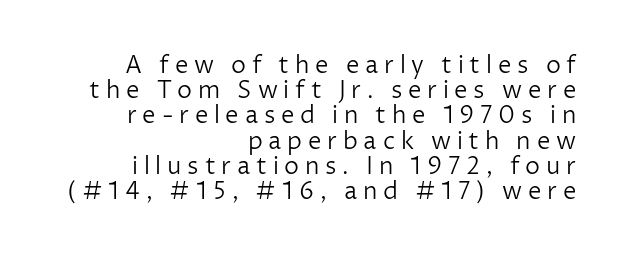
{"italic": "no", "bold": "no", "underline": "no", "align": "right", "line_spacing": "tight", "line_spacing_ratio": 1.05, "letter_spacing": "wide", "letter_spacing_em": 0.24, "glyph_px": 24}
